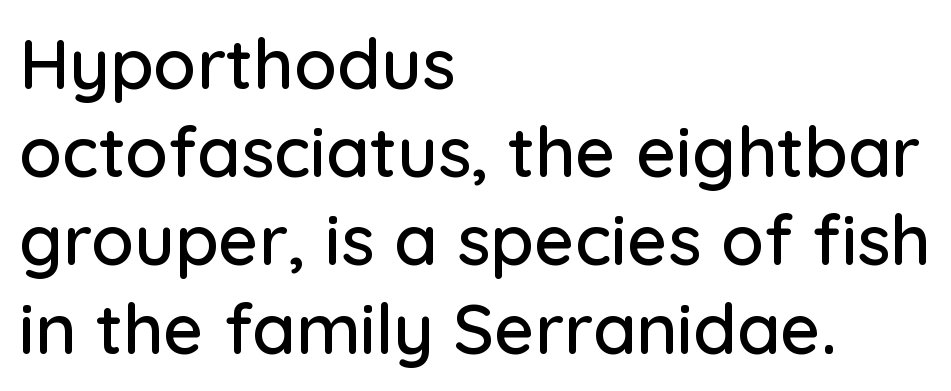
Plain, unruled lines of type. One-word summary of the alignment: left. The face used here is proportionally spaced, like ordinary book or web type. A typesetter would label this face a sans.
